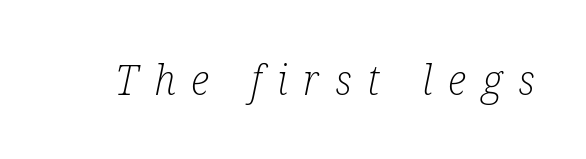
Glance below the letters and you will spot only blank space. You can tell it's italic because the verticals aren't actually vertical. Does extra space separate the letters? Yes, quite a lot of it. Think standard paragraph weight, or any step lighter than that.
